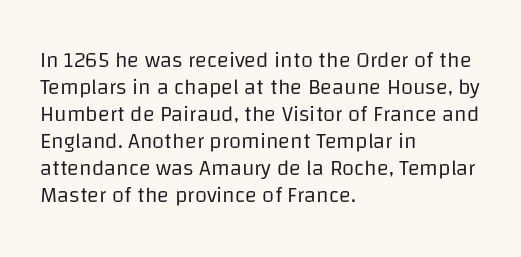
Beneath every word, the page is bare. The lettering holds an erect, upright posture throughout. Caption: face not bold, strokes unweighted. The gaps between neighbouring characters are ordinary and unremarkable.
